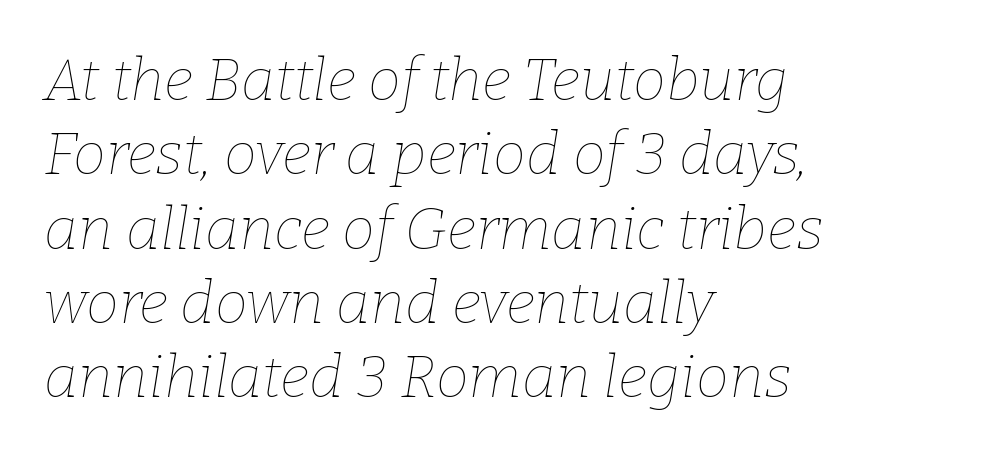
Teacher's note: observe the even left margin — that is flush-left alignment. Bare-footed words on every line. The letterforms sit at book weight or below. Would a proofreader flag this as italicized? Yes. The leading is moderate, giving the passage an even texture. Spacing verdict: proportional, widths tailored to each character.
